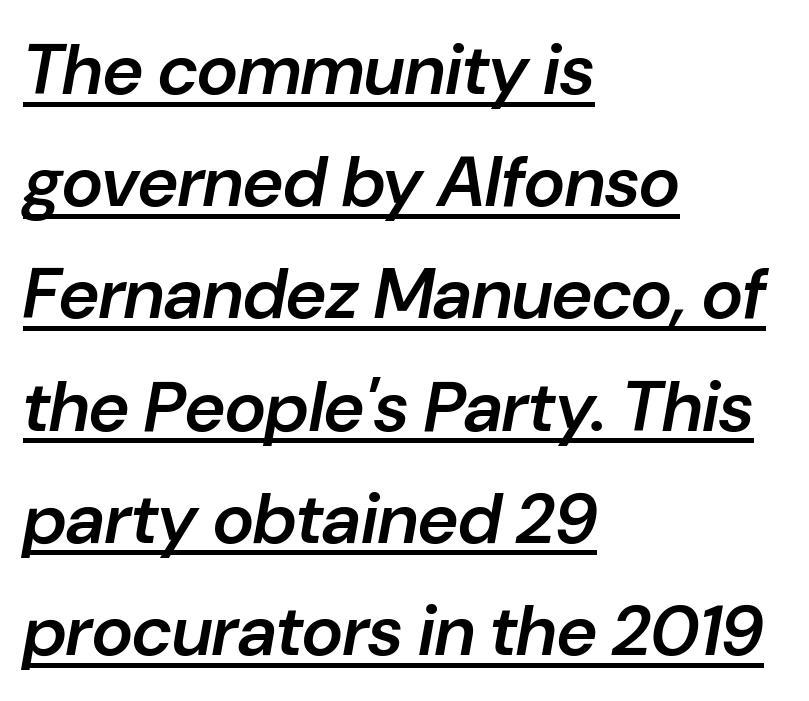
{"italic": "yes", "lean": "right", "slant_degrees": 10, "bold": "semi", "weight": "semibold", "width": "normal", "stroke_contrast": "low", "x_height": "medium", "monospaced": "no", "underline": "yes", "align": "left", "line_spacing": "normal", "line_spacing_ratio": 1.58, "letter_spacing": "normal", "letter_spacing_em": 0.0, "glyph_px": 71}
